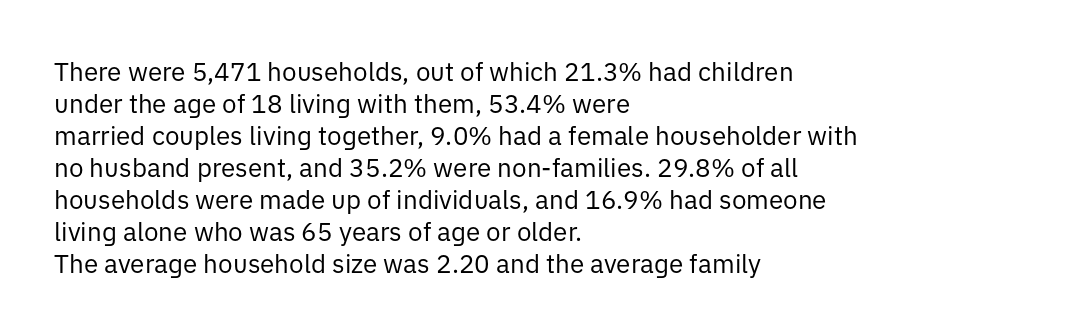
The image shows 26 px text type, upright; set left-aligned, line spacing 1.23x, normal letter spacing, not underlined.
